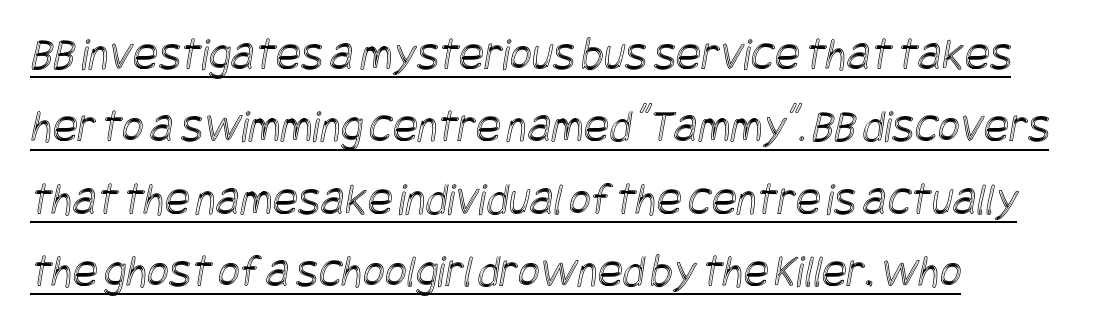
{"width": "condensed", "x_height": "large", "underline": "yes", "align": "left", "line_spacing": "normal", "line_spacing_ratio": 1.54, "letter_spacing": "normal", "letter_spacing_em": 0.0, "glyph_px": 47}
